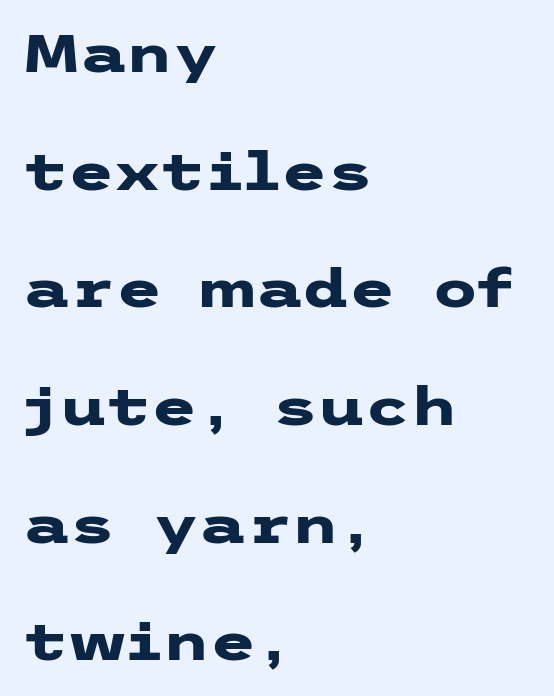
Q: Is the text bold? A: Yes.
Q: Is the text italic (slanted)? A: No, it is upright.
Q: Is the typeface a serif or a sans-serif typeface? A: Sans-serif.
Q: Is the text underlined? A: No.
Q: How is the paragraph aligned? A: Left-aligned.
Q: Is the spacing between letters normal or unusually wide? A: Normal.
Q: Is the spacing between lines tight, normal or loose? A: Loose.
Q: Width (condensed, normal, or wide)? A: Wide.
Q: Stroke contrast? A: Low.
Q: x-height? A: Medium.
